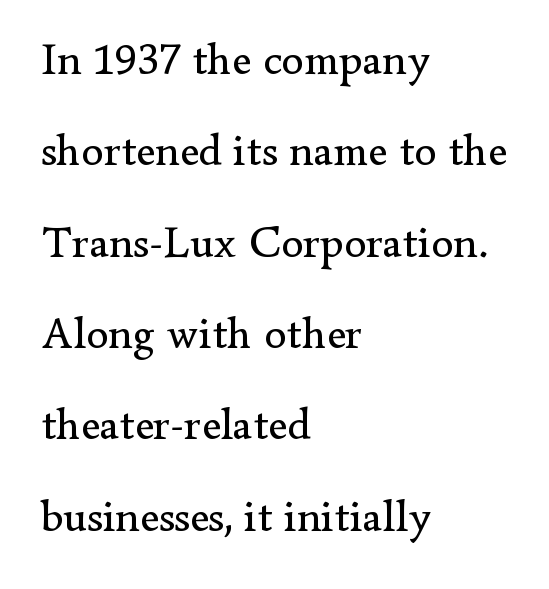
Q: Is the text bold? A: No.
Q: Is the text italic (slanted)? A: No, it is upright.
Q: Is the typeface a serif or a sans-serif typeface? A: Serif.
Q: Is the text underlined? A: No.
Q: How is the paragraph aligned? A: Left-aligned.
Q: Is the spacing between letters normal or unusually wide? A: Normal.
Q: Is the spacing between lines tight, normal or loose? A: Loose.
Q: Width (condensed, normal, or wide)? A: Normal.
Q: Stroke contrast? A: Low.
Q: x-height? A: Small.
Q: Monospaced? A: No.
